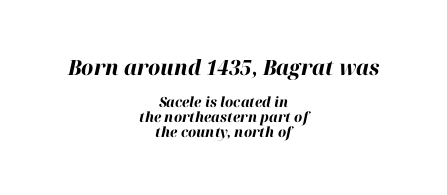
Q: Is the text bold? A: Yes.
Q: Is the text italic (slanted)? A: Yes, it leans right by about 12 degrees.
Q: Is the text underlined? A: No.
Q: How is the paragraph aligned? A: Centered.
Q: Is the spacing between letters normal or unusually wide? A: Normal.
Q: Is the spacing between lines tight, normal or loose? A: Tight.
Q: Which block of text is set in a larger size, the first (top) or the second (bottom)? A: The first (top) one.
